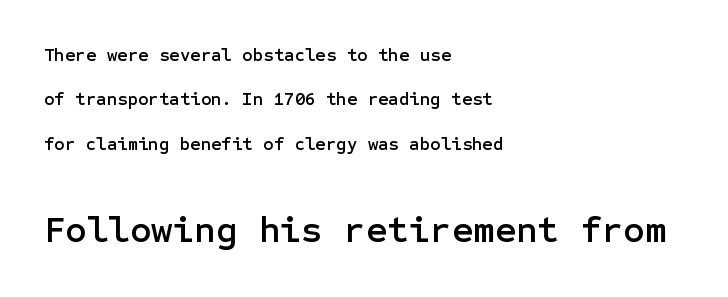
{"serif": "no", "italic": "no", "width": "normal", "stroke_contrast": "low", "x_height": "medium", "underline": "no", "align": "left", "line_spacing": "loose", "line_spacing_ratio": 2.47, "letter_spacing": "normal", "letter_spacing_em": 0.0, "larger_block": "second", "size_ratio": 2.06, "glyph_px": 37}
